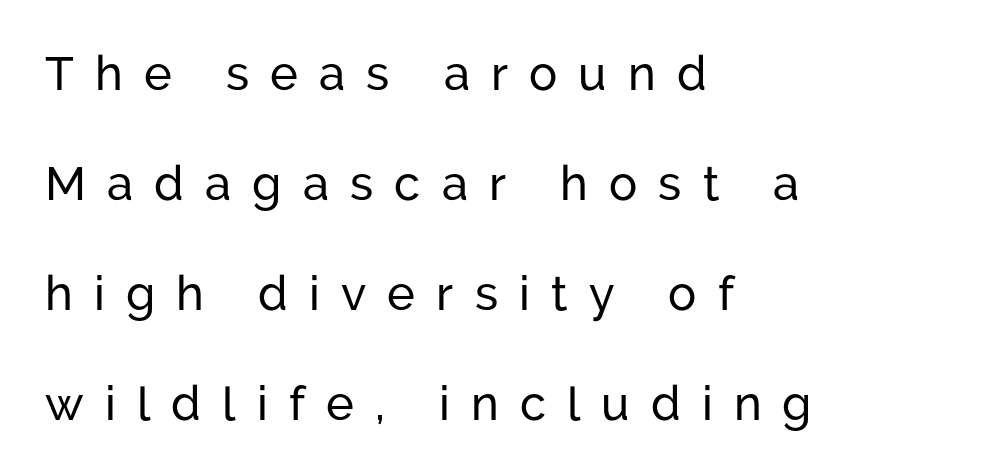
{"serif": "no", "italic": "no", "width": "normal", "stroke_contrast": "low", "x_height": "medium", "monospaced": "no", "underline": "no", "align": "left", "line_spacing": "loose", "line_spacing_ratio": 2.34, "letter_spacing": "wide", "letter_spacing_em": 0.45, "glyph_px": 47}
